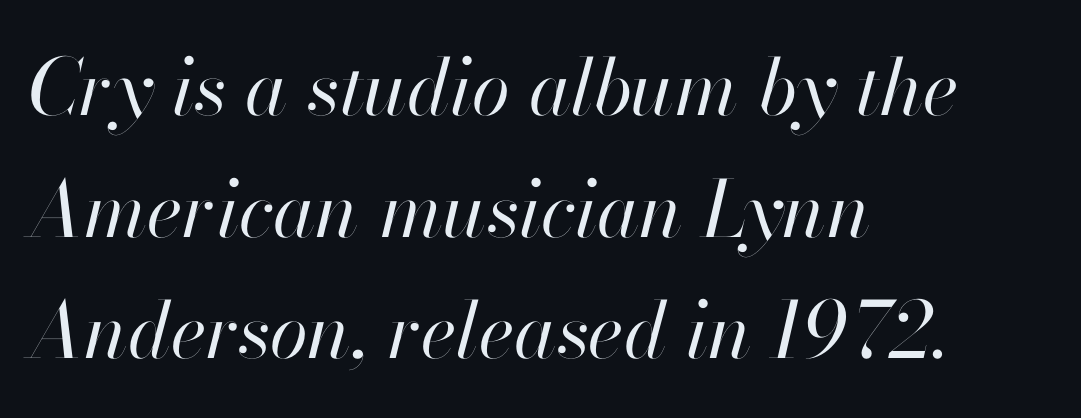
The image shows 78 px regular-weight type, italic (leaning right); set left-aligned, normal line spacing (1.56x), normal letter spacing, not underlined; high stroke contrast and a small x-height.
